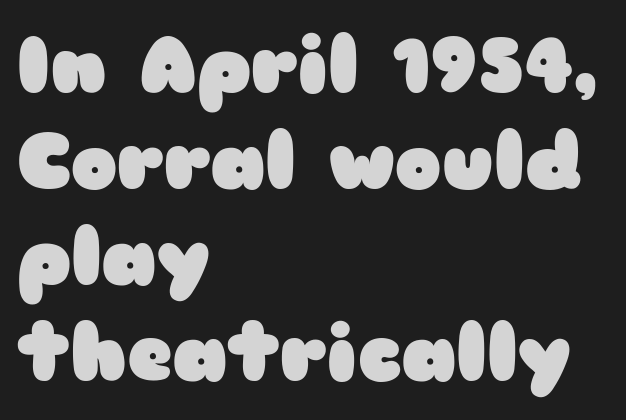
The image shows 78 px heavy, wide sans-serif type, upright; set left-aligned, line spacing 1.23x, normal letter spacing, not underlined; low stroke contrast and a medium x-height.
